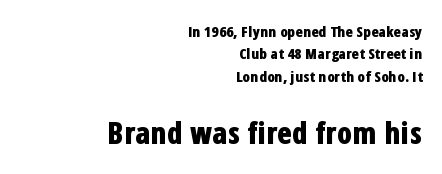
Q: Is the text bold? A: Yes.
Q: Is the text italic (slanted)? A: No, it is upright.
Q: Is the typeface a serif or a sans-serif typeface? A: Sans-serif.
Q: Is the text underlined? A: No.
Q: How is the paragraph aligned? A: Right-aligned.
Q: Is the spacing between letters normal or unusually wide? A: Normal.
Q: Is the spacing between lines tight, normal or loose? A: Normal.
Q: Which block of text is set in a larger size, the first (top) or the second (bottom)? A: The second (bottom) one.
Q: Width (condensed, normal, or wide)? A: Condensed.
Q: Stroke contrast? A: Low.
Q: x-height? A: Medium.
Q: Monospaced? A: No.
